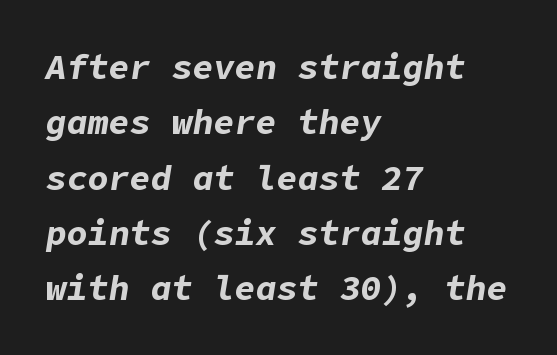
Every character sits at an angle, as italics do. You could call the tracking neutral — neither tight nor loose. Descender tails drop into unmarked territory. Compared with typical paragraphs, the rows here are spaced about the same. The lines are quadded left.
